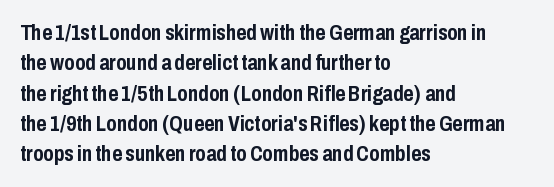
The image shows 22 px bold type, upright; set left-aligned, normal line spacing (1.38x), normal letter spacing, not underlined.
